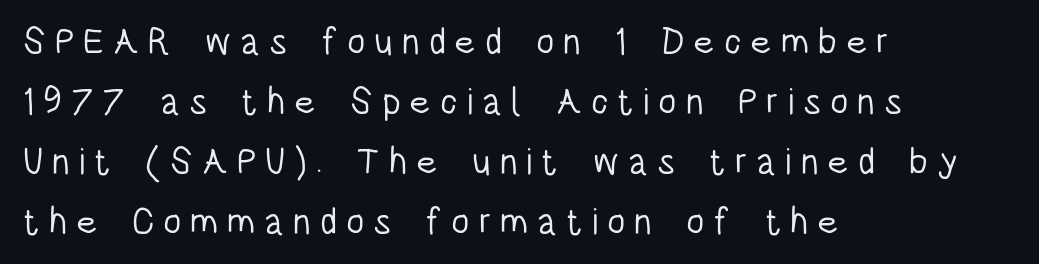
The image shows 37 px light, condensed sans-serif type, upright; set left-aligned, normal line spacing (1.62x), unusually wide letter spacing (+0.24 em), not underlined; low stroke contrast and a large x-height.
